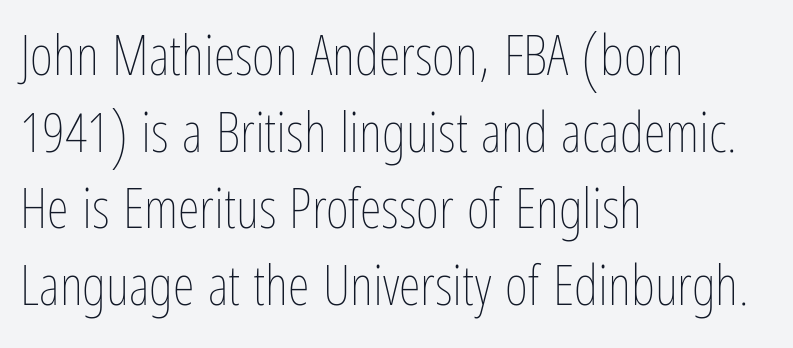
{"italic": "no", "bold": "no", "weight": "thin", "width": "condensed", "stroke_contrast": "low", "x_height": "medium", "monospaced": "no", "underline": "no", "align": "left", "line_spacing": "normal", "line_spacing_ratio": 1.37, "letter_spacing": "normal", "letter_spacing_em": 0.0, "glyph_px": 56}
